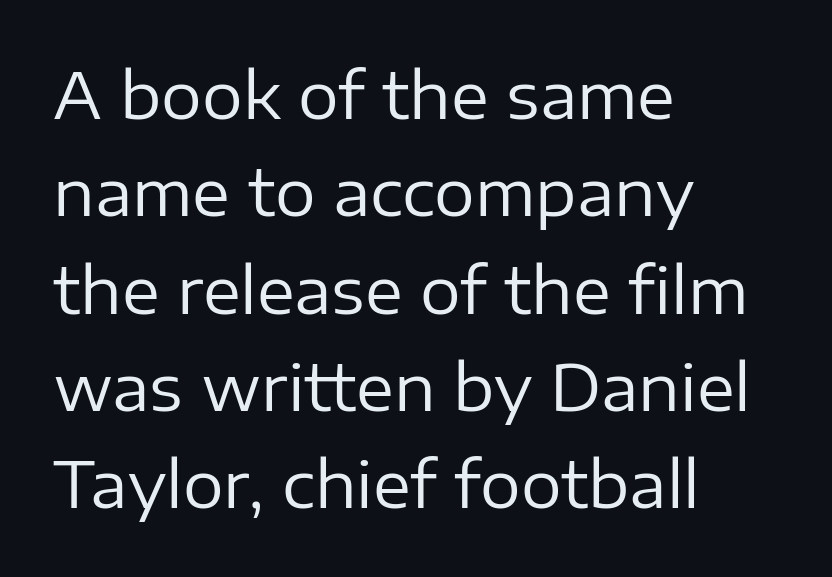
The image shows 64 px regular-weight sans-serif type, upright; set left-aligned, normal line spacing (1.52x), normal letter spacing, not underlined; low stroke contrast and a medium x-height.
